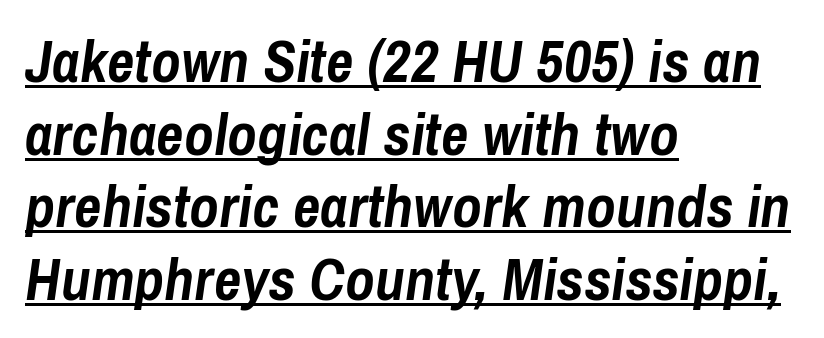
The image shows 60 px semibold, condensed type, italic (leaning right); set left-aligned, line spacing 1.21x, normal letter spacing, underlined; low stroke contrast and a medium x-height.
